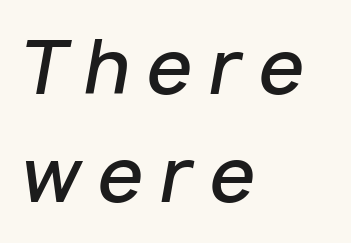
Note the varied advance widths — an 'i' is clearly narrower than an 'm'. Descender tails drop into unmarked territory. Letter spacing: wide. These lines are set flush left with a ragged right edge.
